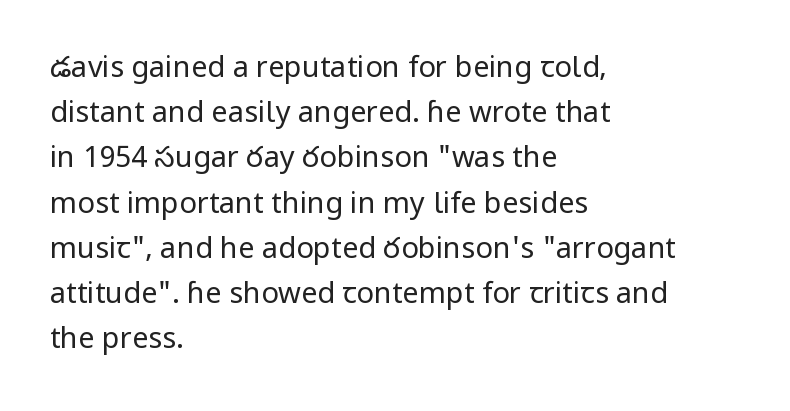
The image shows 29 px regular-weight sans-serif type, upright; set left-aligned, normal line spacing (1.56x), normal letter spacing, not underlined; low stroke contrast and a medium x-height.
